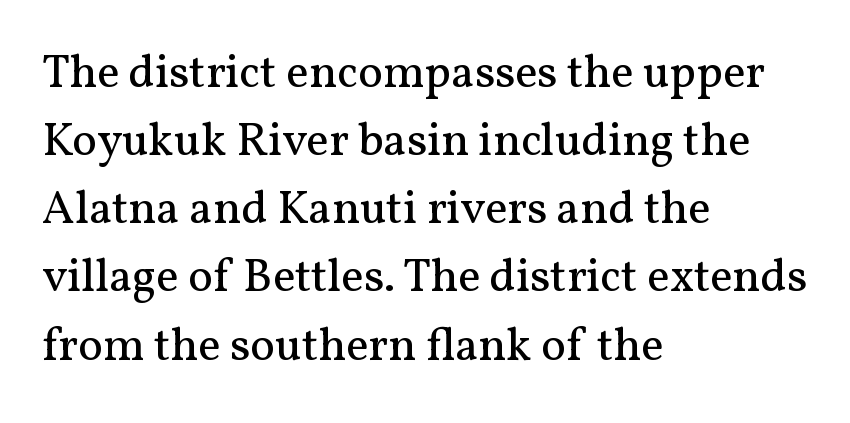
The image shows 47 px regular-weight serif type, upright; set left-aligned, normal line spacing (1.45x), normal letter spacing, not underlined; medium stroke contrast and a medium x-height.
